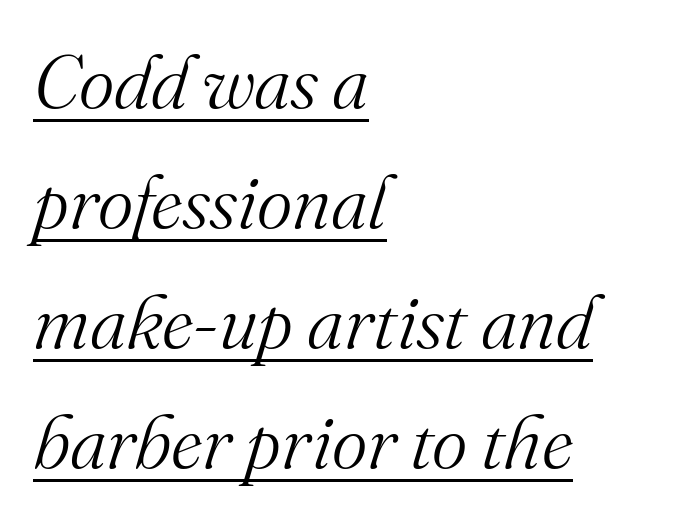
Q: Is the text bold? A: No.
Q: Is the text italic (slanted)? A: Yes, it leans right by about 16 degrees.
Q: Is the typeface a serif or a sans-serif typeface? A: Serif.
Q: Is the text underlined? A: Yes.
Q: How is the paragraph aligned? A: Left-aligned.
Q: Is the spacing between letters normal or unusually wide? A: Normal.
Q: Is the spacing between lines tight, normal or loose? A: Normal.
Q: Width (condensed, normal, or wide)? A: Normal.
Q: Stroke contrast? A: Medium.
Q: x-height? A: Small.
Q: Monospaced? A: No.
